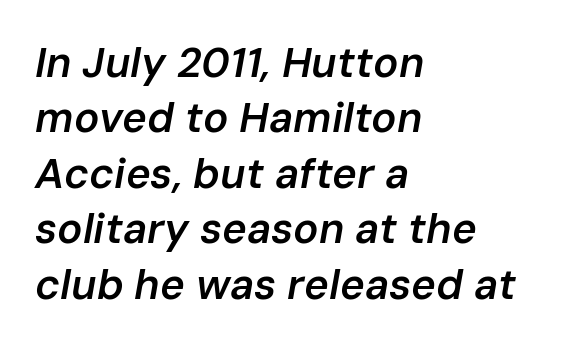
The rendering uses a moderate line-height, typical for paragraphs. Compared with a centered layout, this one pins lines to the left instead. Character widths vary here, with narrow letters taking less room than wide ones. The typography opts for an oblique posture over an upright one. You could call the tracking neutral — neither tight nor loose.
